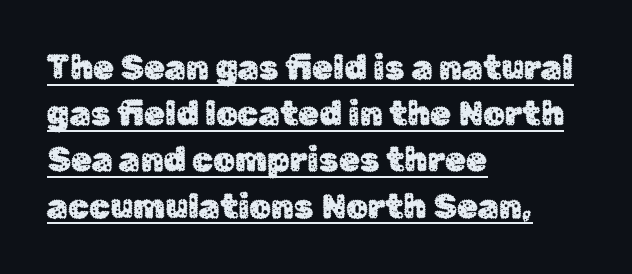
Q: Is the text italic (slanted)? A: No, it is upright.
Q: Is the typeface a serif or a sans-serif typeface? A: Sans-serif.
Q: Is the text underlined? A: Yes.
Q: How is the paragraph aligned? A: Left-aligned.
Q: Is the spacing between letters normal or unusually wide? A: Normal.
Q: Is the spacing between lines tight, normal or loose? A: Normal.
Q: Width (condensed, normal, or wide)? A: Normal.
Q: Stroke contrast? A: Low.
Q: x-height? A: Medium.
Q: Monospaced? A: No.
